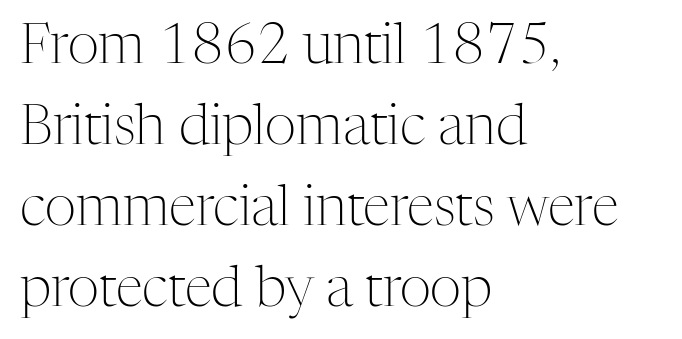
Q: Is the text bold? A: No.
Q: Is the text italic (slanted)? A: No, it is upright.
Q: Is the typeface a serif or a sans-serif typeface? A: Serif.
Q: Is the text underlined? A: No.
Q: How is the paragraph aligned? A: Left-aligned.
Q: Is the spacing between letters normal or unusually wide? A: Normal.
Q: Is the spacing between lines tight, normal or loose? A: Normal.
Q: Width (condensed, normal, or wide)? A: Normal.
Q: Stroke contrast? A: Medium.
Q: x-height? A: Medium.
Q: Monospaced? A: No.
